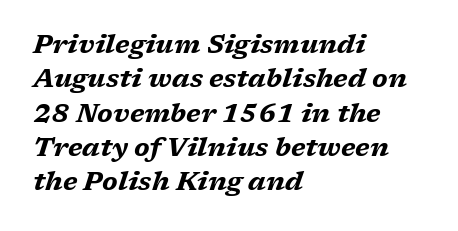
The image shows 26 px bold type, italic (leaning right); set left-aligned, normal line spacing (1.32x), normal letter spacing, not underlined.
